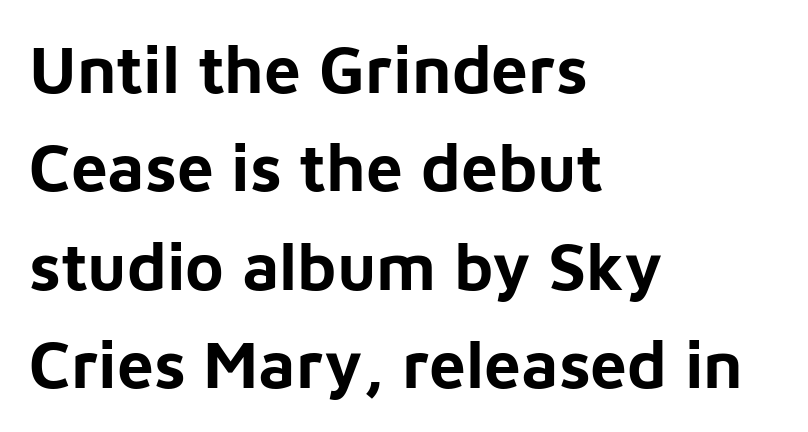
The image shows 66 px bold sans-serif type, upright; set left-aligned, normal line spacing (1.49x), normal letter spacing, not underlined; low stroke contrast and a medium x-height.
